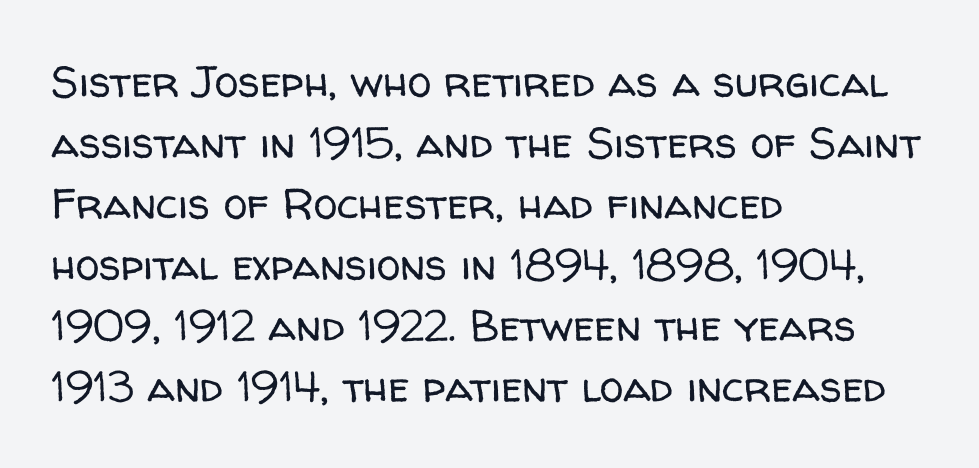
No extra tracking has been applied to these lines. All the whitespace from short lines collects on the right. Lines of text with bare space underneath. Letters have the restrained weight of plain body copy at most.
